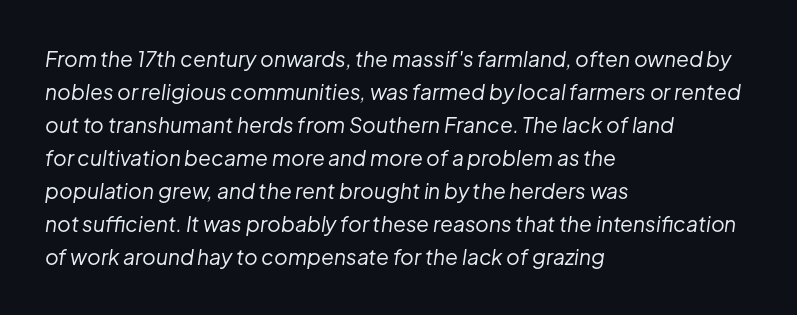
Q: Is the text bold? A: No.
Q: Is the text italic (slanted)? A: Yes, it leans right by about 8 degrees.
Q: Is the text underlined? A: No.
Q: How is the paragraph aligned? A: Left-aligned.
Q: Is the spacing between letters normal or unusually wide? A: Normal.
Q: Is the spacing between lines tight, normal or loose? A: Normal.
